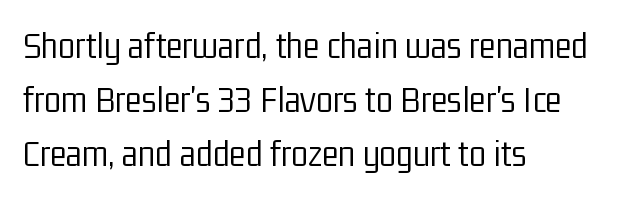
Q: Is the text bold? A: No.
Q: Is the text italic (slanted)? A: No, it is upright.
Q: Is the typeface a serif or a sans-serif typeface? A: Sans-serif.
Q: Is the text underlined? A: No.
Q: How is the paragraph aligned? A: Left-aligned.
Q: Is the spacing between letters normal or unusually wide? A: Normal.
Q: Is the spacing between lines tight, normal or loose? A: Normal.
Q: Width (condensed, normal, or wide)? A: Condensed.
Q: Stroke contrast? A: Low.
Q: x-height? A: Medium.
Q: Monospaced? A: No.
